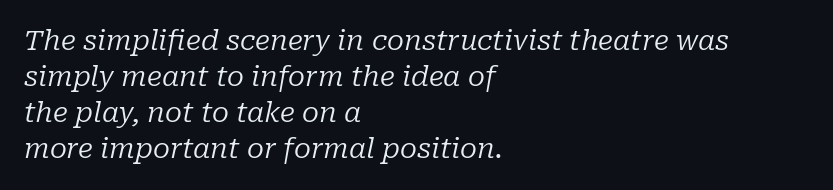
The image shows 28 px regular-weight serif type, italic (leaning right); set left-aligned, normal line spacing (1.29x), normal letter spacing, not underlined; low stroke contrast and a medium x-height.
